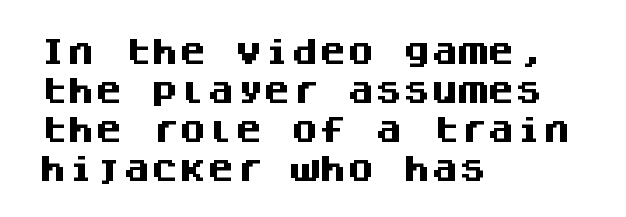
The image shows 28 px heavy sans-serif type, upright, monospaced; set left-aligned, normal line spacing (1.39x), normal letter spacing, not underlined; medium stroke contrast and a large x-height.
